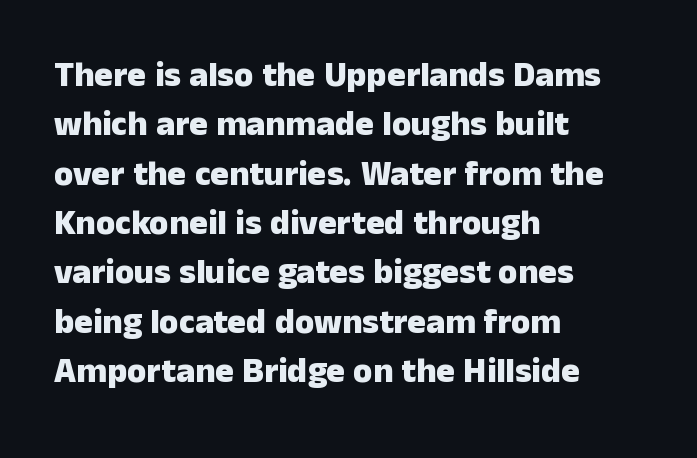
Line spacing here is normal. Nothing sits at the stroke ends, so this counts as sans-serif. The string is rendered with underlining switched off. Character widths vary here, with narrow letters taking less room than wide ones. A full-strength bold gives these letters their thick strokes.
